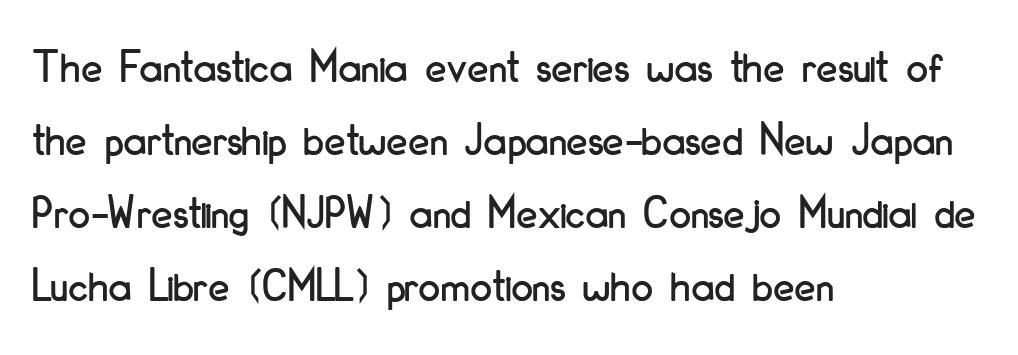
{"serif": "no", "italic": "no", "width": "condensed", "stroke_contrast": "low", "x_height": "small", "monospaced": "no", "underline": "no", "align": "left", "line_spacing": "normal", "line_spacing_ratio": 1.52, "letter_spacing": "normal", "letter_spacing_em": 0.0, "glyph_px": 48}
